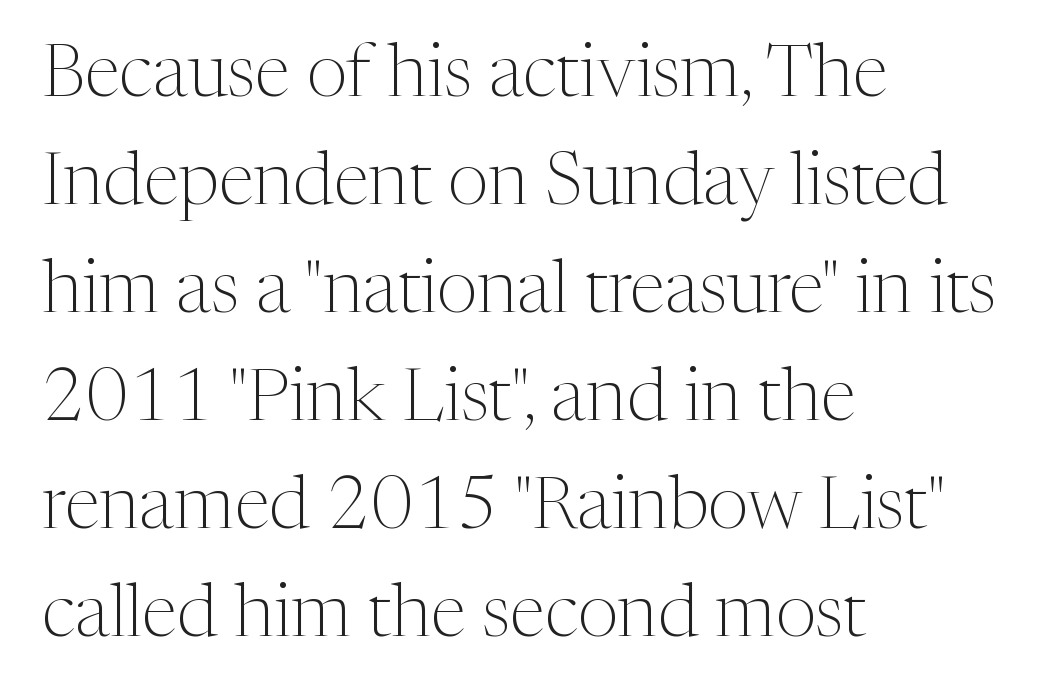
Beneath every word, the page is bare. Each stroke keeps to a modest, everyday thickness or less. The face used here is seriffed, in the tradition of book romans. A normal amount of white space separates one row of letters from the next. Inter-character spacing is left at the font's built-in metrics. Character widths vary here, with narrow letters taking less room than wide ones.
